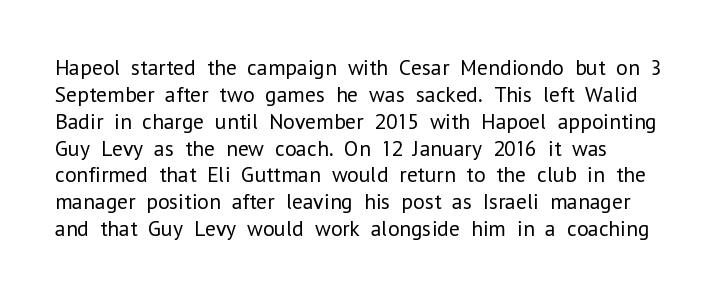
{"italic": "no", "bold": "no", "underline": "no", "align": "left", "line_spacing_ratio": 1.22, "letter_spacing": "normal", "letter_spacing_em": 0.0, "glyph_px": 22}
